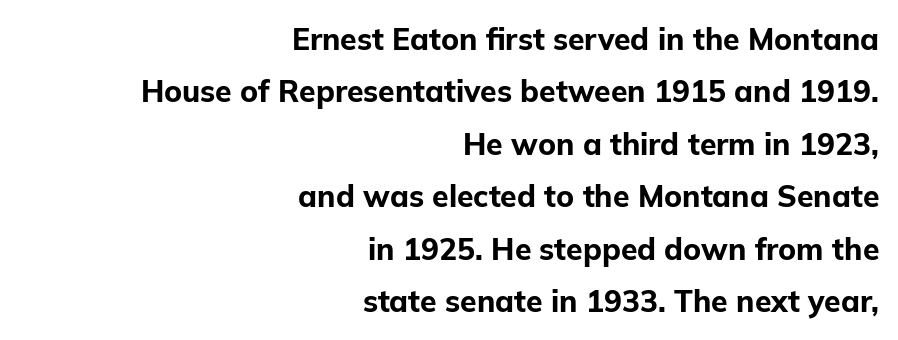
Q: Is the text bold? A: Yes.
Q: Is the text italic (slanted)? A: No, it is upright.
Q: Is the typeface a serif or a sans-serif typeface? A: Sans-serif.
Q: Is the text underlined? A: No.
Q: How is the paragraph aligned? A: Right-aligned.
Q: Is the spacing between letters normal or unusually wide? A: Normal.
Q: Width (condensed, normal, or wide)? A: Normal.
Q: Stroke contrast? A: Low.
Q: x-height? A: Medium.
Q: Monospaced? A: No.
